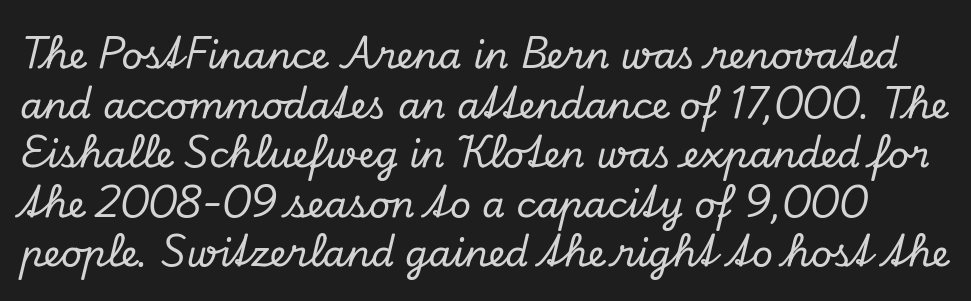
The image shows 37 px serif type, italic (leaning right); set normal line spacing (1.34x), normal letter spacing, not underlined; low stroke contrast and a small x-height.
